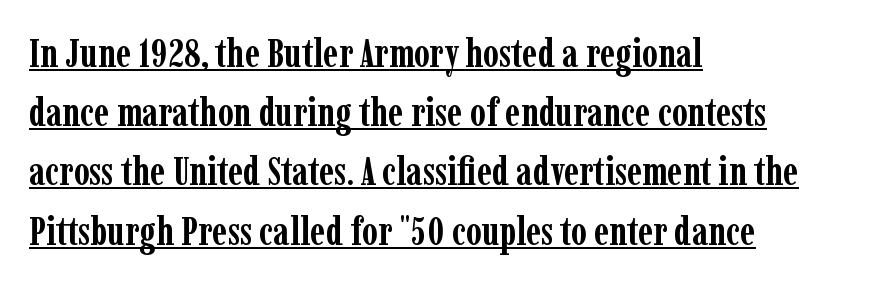
Each line of the rendering has a horizontal stroke beneath the glyphs. Observe the ordinary spacing: letters are neighbours, not strangers. What weight is shown? A full bold with thick strokes. Type style note: has serifs.
